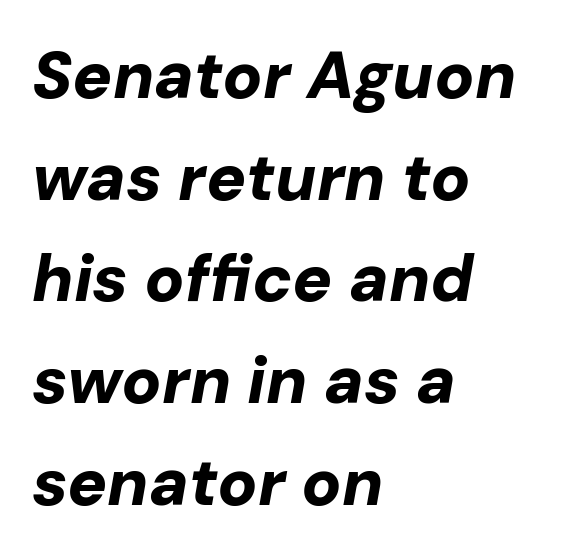
Q: Is the text bold? A: Yes.
Q: Is the text italic (slanted)? A: Yes, it leans right by about 10 degrees.
Q: Is the text underlined? A: No.
Q: How is the paragraph aligned? A: Left-aligned.
Q: Is the spacing between letters normal or unusually wide? A: Normal.
Q: Is the spacing between lines tight, normal or loose? A: Normal.
Q: Width (condensed, normal, or wide)? A: Normal.
Q: Stroke contrast? A: Low.
Q: x-height? A: Medium.
Q: Monospaced? A: No.
